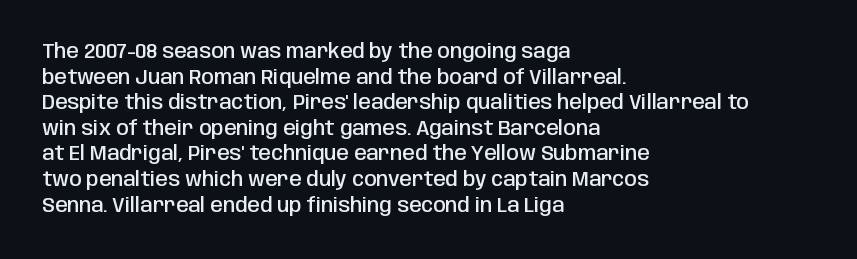
Q: Is the text bold? A: Semi-bold.
Q: Is the text italic (slanted)? A: No, it is upright.
Q: Is the text underlined? A: No.
Q: How is the paragraph aligned? A: Left-aligned.
Q: Is the spacing between letters normal or unusually wide? A: Normal.
Q: Is the spacing between lines tight, normal or loose? A: Normal.
